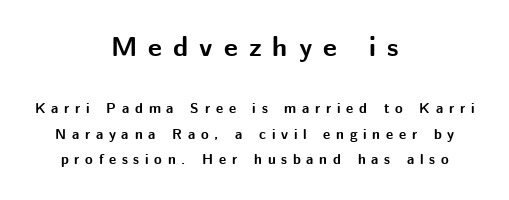
Layout note: lines centered. This is heavy type, rendered in bold. The axis of the letterforms is exactly vertical. Of the two passages, the one on top uses the larger point size. The tracking jumps out immediately: characters are airy and widely separated.
